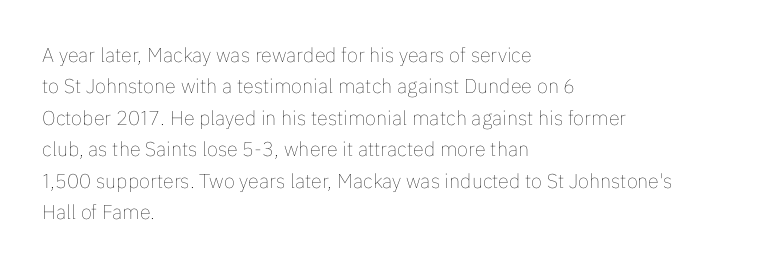
Line spacing here is normal. A typesetter would mark this as roman, not italic. The specimen omits any rule beneath the text block's lines. The rag falls on the right side of this text block. The characters are drawn with everyday or finer stroke widths.
